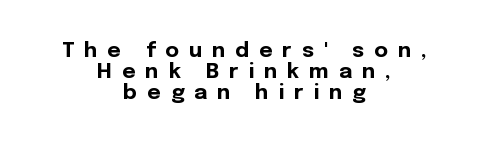
The image shows 21 px bold type, upright; set centered, tight line spacing (0.99x), unusually wide letter spacing (+0.47 em), not underlined.
